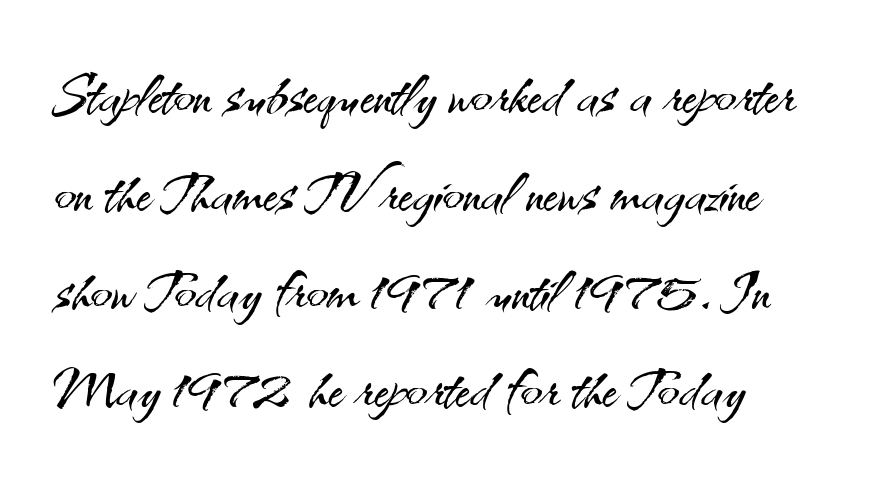
The image shows 79 px light sans-serif type; set left-aligned, line spacing 1.24x, normal letter spacing, not underlined; medium stroke contrast and a small x-height.
